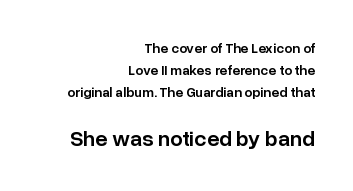
The space beneath each line is pristine and unruled. Firm but not heavy-handed strokes: this text is semibold. Size contrast runs from small at the top to large at the bottom. The font's upright variant was chosen for this text. Baseline-to-baseline distance is the conventional proportion of letter height.
